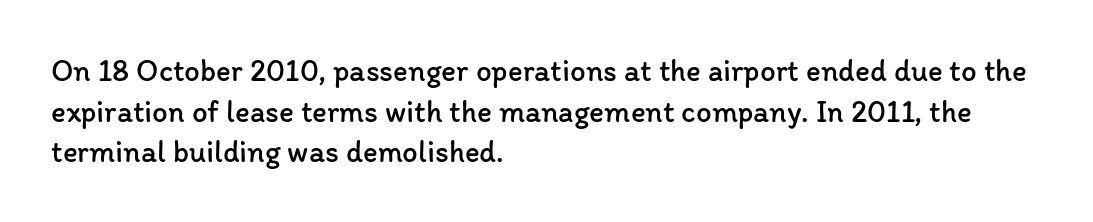
The space directly below the letters is spotless. If you drew a ruler down the left edge, every line would touch it. Rows of type keep a routine distance in the vertical direction. Note the varied advance widths — an 'i' is clearly narrower than an 'm'.
